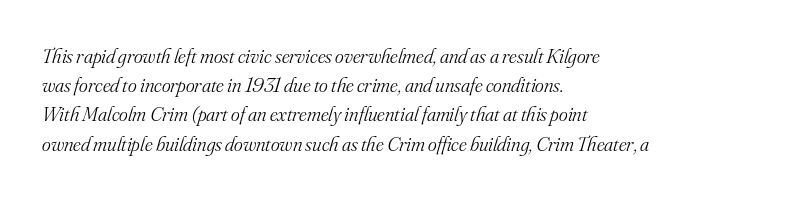
These lines sit exactly where default settings would place them. Short and long lines alike share a common starting point at left. This is not heavy type; no bold has been used. Letters rest on an invisible, unmarked baseline. Looking at the ascenders, they clearly lean.
